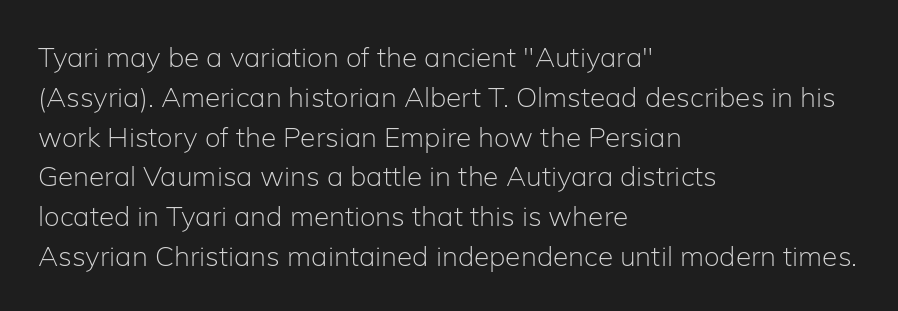
The image shows 28 px light sans-serif type, upright; set left-aligned, normal line spacing (1.42x), normal letter spacing, not underlined; low stroke contrast and a medium x-height.
